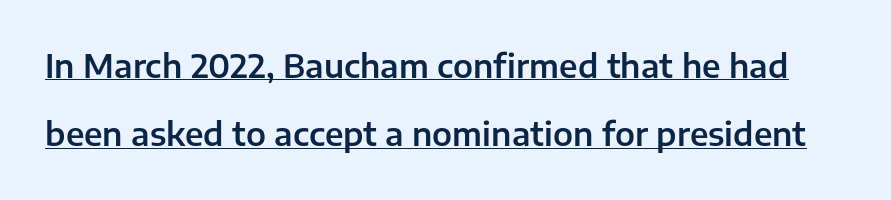
The image shows 32 px sans-serif type, upright; set loose line spacing (2.14x), normal letter spacing, underlined; low stroke contrast and a medium x-height.
